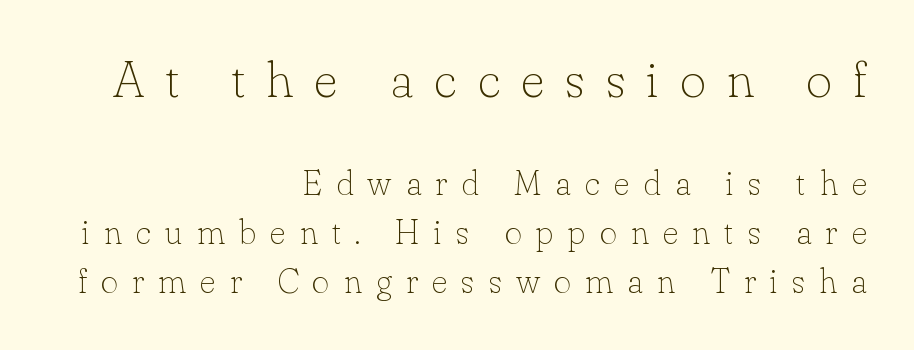
The image shows 51 px thin serif type, upright; set right-aligned, normal line spacing (1.44x), unusually wide letter spacing (+0.41 em), not underlined; the first (top) block is 1.5x larger; low stroke contrast and a small x-height.
